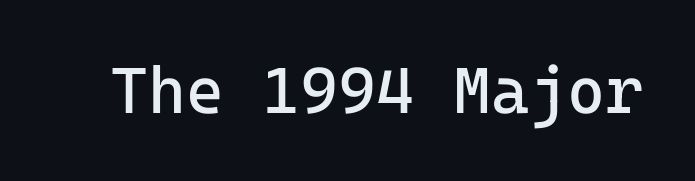
The image shows 65 px regular-weight sans-serif type, upright, monospaced; set normal letter spacing, not underlined; low stroke contrast and a medium x-height.
